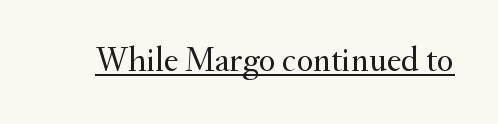
Q: Is the text bold? A: No.
Q: Is the text italic (slanted)? A: No, it is upright.
Q: Is the typeface a serif or a sans-serif typeface? A: Serif.
Q: Is the text underlined? A: Yes.
Q: Is the spacing between letters normal or unusually wide? A: Normal.
Q: Width (condensed, normal, or wide)? A: Normal.
Q: Stroke contrast? A: Medium.
Q: x-height? A: Small.
Q: Monospaced? A: No.
